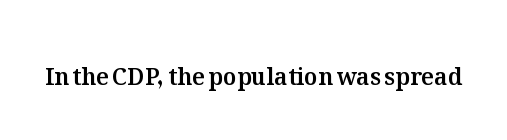
Q: Is the text italic (slanted)? A: No, it is upright.
Q: Is the text underlined? A: No.
Q: Is the spacing between letters normal or unusually wide? A: Normal.
